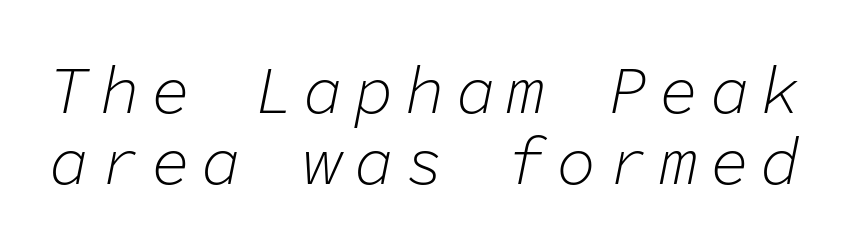
{"italic": "yes", "lean": "right", "slant_degrees": 11, "bold": "no", "weight": "light", "width": "normal", "stroke_contrast": "low", "x_height": "medium", "monospaced": "yes", "underline": "no", "line_spacing": "tight", "line_spacing_ratio": 1.07, "glyph_px": 66}
